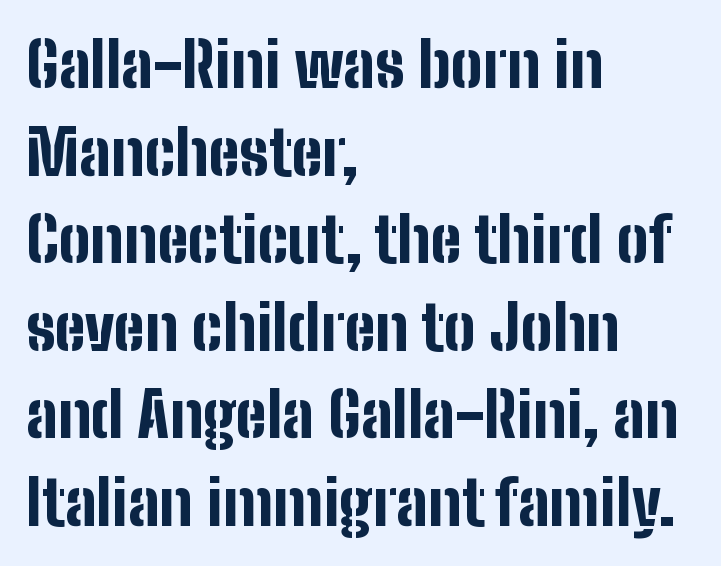
Q: Is the text bold? A: Yes.
Q: Is the text italic (slanted)? A: No, it is upright.
Q: Is the typeface a serif or a sans-serif typeface? A: Sans-serif.
Q: Is the text underlined? A: No.
Q: How is the paragraph aligned? A: Left-aligned.
Q: Is the spacing between letters normal or unusually wide? A: Normal.
Q: Is the spacing between lines tight, normal or loose? A: Normal.
Q: Width (condensed, normal, or wide)? A: Condensed.
Q: Stroke contrast? A: Low.
Q: x-height? A: Medium.
Q: Monospaced? A: No.
